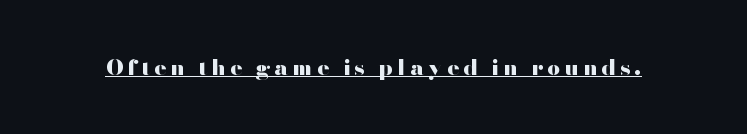
Q: Is the text bold? A: Yes.
Q: Is the text italic (slanted)? A: No, it is upright.
Q: Is the text underlined? A: Yes.
